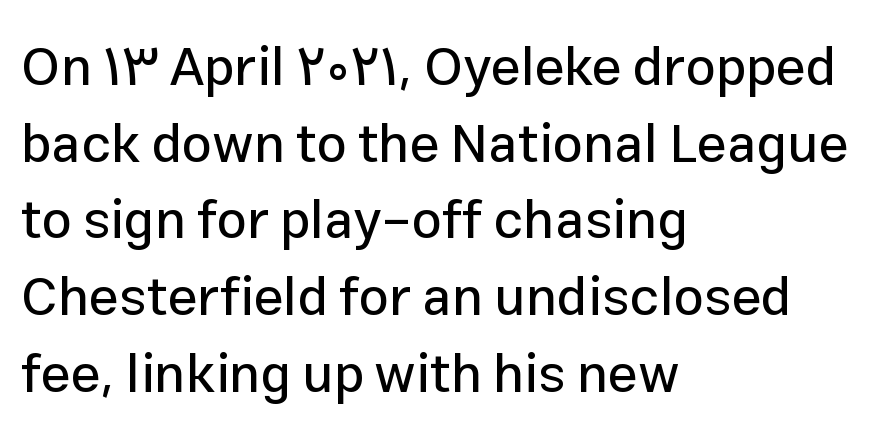
Q: Is the text italic (slanted)? A: No, it is upright.
Q: Is the typeface a serif or a sans-serif typeface? A: Sans-serif.
Q: Is the text underlined? A: No.
Q: How is the paragraph aligned? A: Left-aligned.
Q: Is the spacing between letters normal or unusually wide? A: Normal.
Q: Is the spacing between lines tight, normal or loose? A: Normal.
Q: Width (condensed, normal, or wide)? A: Normal.
Q: Stroke contrast? A: Low.
Q: x-height? A: Medium.
Q: Monospaced? A: No.
